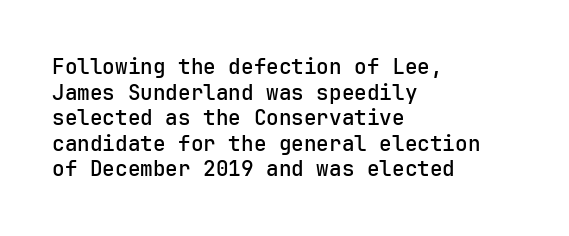
Q: Is the text italic (slanted)? A: No, it is upright.
Q: Is the text underlined? A: No.
Q: How is the paragraph aligned? A: Left-aligned.
Q: Is the spacing between letters normal or unusually wide? A: Normal.
